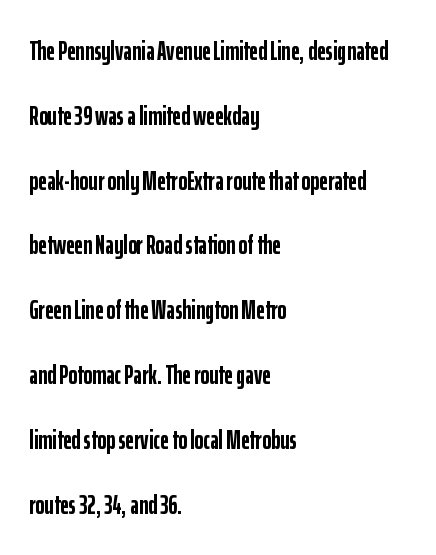
Q: Is the text bold? A: Yes.
Q: Is the text italic (slanted)? A: No, it is upright.
Q: Is the text underlined? A: No.
Q: How is the paragraph aligned? A: Left-aligned.
Q: Is the spacing between letters normal or unusually wide? A: Normal.
Q: Is the spacing between lines tight, normal or loose? A: Loose.
